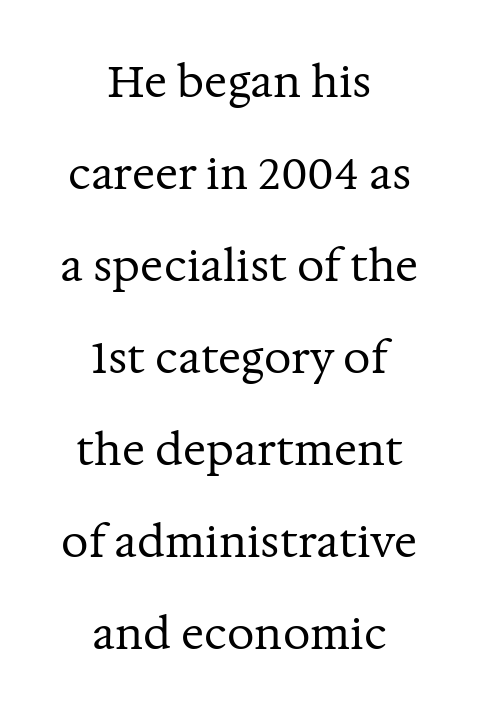
Q: Is the text bold? A: No.
Q: Is the text italic (slanted)? A: No, it is upright.
Q: Is the typeface a serif or a sans-serif typeface? A: Serif.
Q: Is the text underlined? A: No.
Q: How is the paragraph aligned? A: Centered.
Q: Is the spacing between letters normal or unusually wide? A: Normal.
Q: Is the spacing between lines tight, normal or loose? A: Loose.
Q: Width (condensed, normal, or wide)? A: Normal.
Q: Stroke contrast? A: Medium.
Q: x-height? A: Medium.
Q: Monospaced? A: No.
